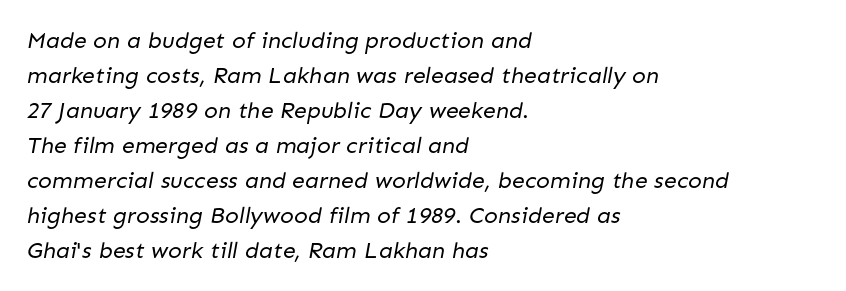
{"bold": "no", "underline": "no", "align": "left", "line_spacing": "normal", "line_spacing_ratio": 1.52, "letter_spacing": "normal", "letter_spacing_em": 0.0, "glyph_px": 23}
